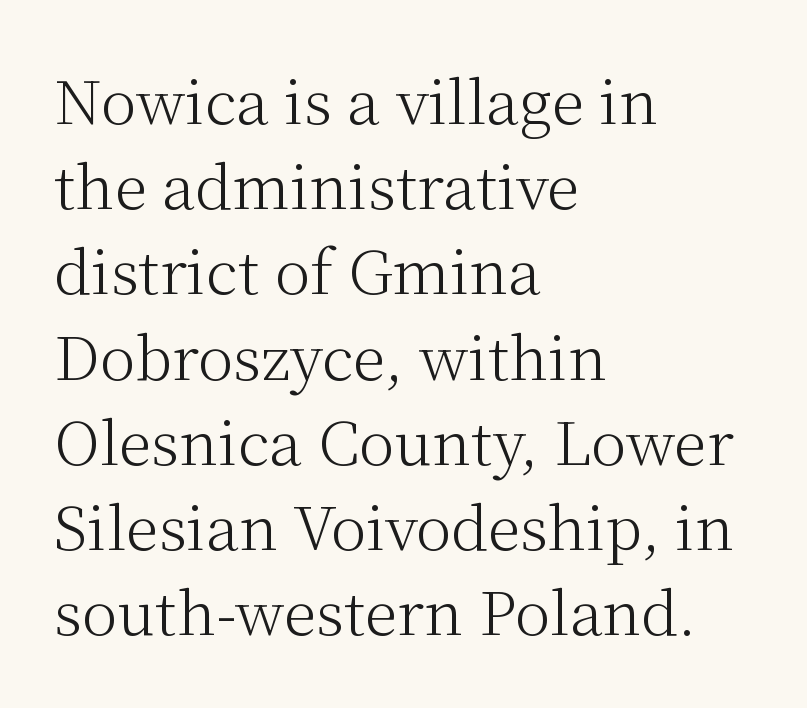
These lines keep a tight, regular rhythm from letter to letter. In CSS terms this would be text-align: left. The rendering shows small feet on the letterforms — a serif design. The area under the type is left untouched. What's the leading like? Ordinary, nothing unusual. Does the lettering tilt? It doesn't — this is upright.
